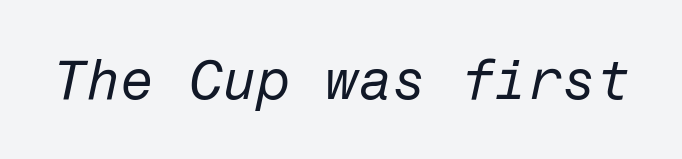
{"italic": "yes", "lean": "right", "slant_degrees": 12, "bold": "no", "weight": "regular", "width": "normal", "stroke_contrast": "low", "x_height": "medium", "underline": "no", "letter_spacing": "normal", "letter_spacing_em": 0.0, "glyph_px": 55}
